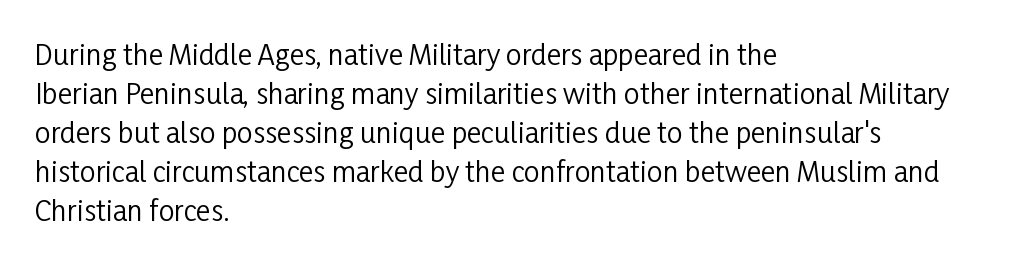
{"serif": "no", "italic": "no", "bold": "no", "weight": "regular", "width": "condensed", "stroke_contrast": "low", "x_height": "medium", "monospaced": "no", "underline": "no", "align": "left", "line_spacing": "normal", "line_spacing_ratio": 1.39, "letter_spacing": "normal", "letter_spacing_em": 0.0, "glyph_px": 28}
